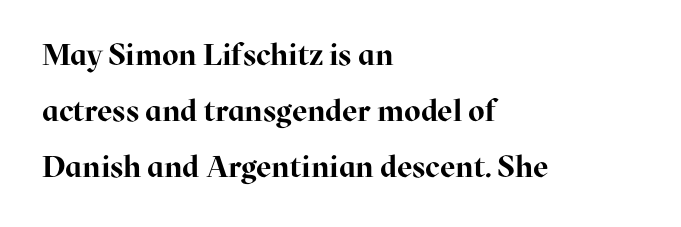
{"serif": "yes", "italic": "no", "bold": "yes", "weight": "bold", "width": "normal", "stroke_contrast": "high", "x_height": "medium", "monospaced": "no", "underline": "no", "align": "left", "line_spacing_ratio": 1.86, "letter_spacing": "normal", "letter_spacing_em": 0.0, "glyph_px": 30}
